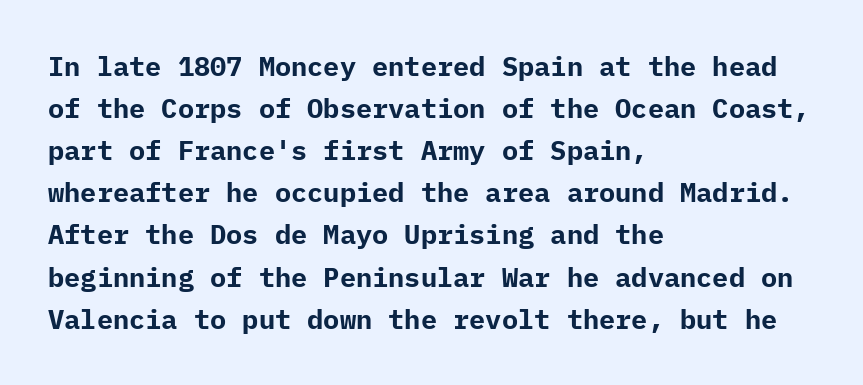
The image shows 27 px bold type, upright; set left-aligned, normal line spacing (1.56x), normal letter spacing, not underlined.
